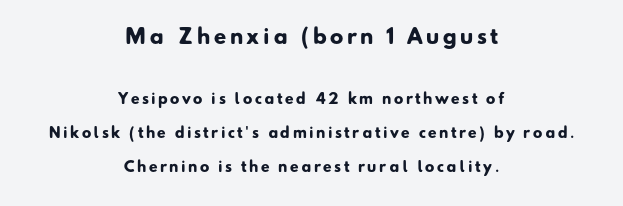
These two chunks differ in scale, with the top chunk taking the larger measure. Caption: bold face, heavy strokes. Each row of text sits above clean, open space. Alignment: centered. The vertical gap from one line to the next is large.
